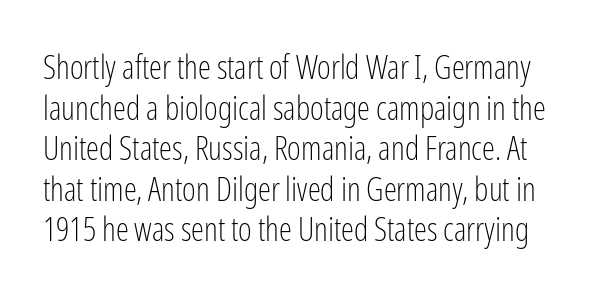
Q: Is the text bold? A: No.
Q: Is the text italic (slanted)? A: No, it is upright.
Q: Is the typeface a serif or a sans-serif typeface? A: Sans-serif.
Q: Is the text underlined? A: No.
Q: Is the spacing between letters normal or unusually wide? A: Normal.
Q: Width (condensed, normal, or wide)? A: Condensed.
Q: Stroke contrast? A: Low.
Q: x-height? A: Medium.
Q: Monospaced? A: No.
